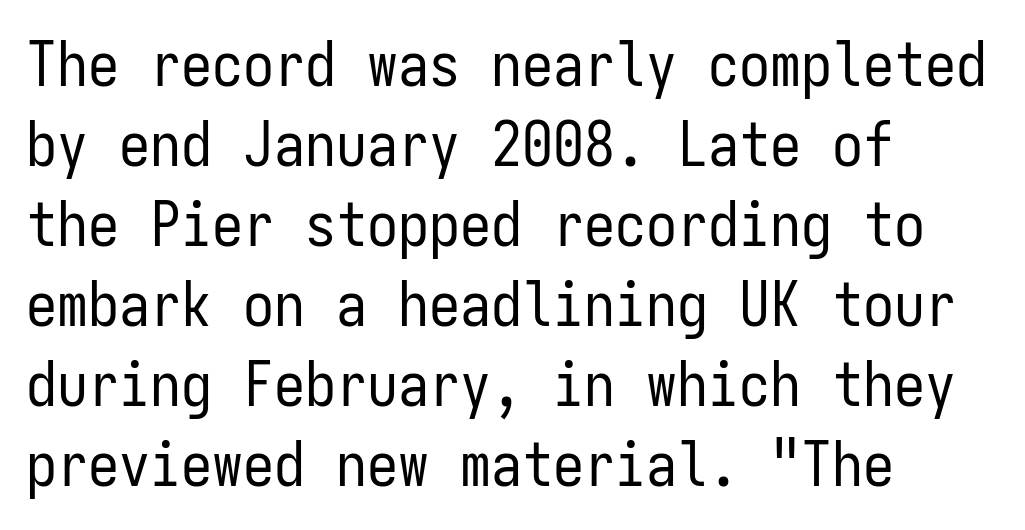
How are the letters spaced? Ordinarily, with no added tracking. No italicization has been applied; the sample stays upright. Each stroke keeps to a modest, everyday thickness or less. The vertical gap from one line to the next is medium.
